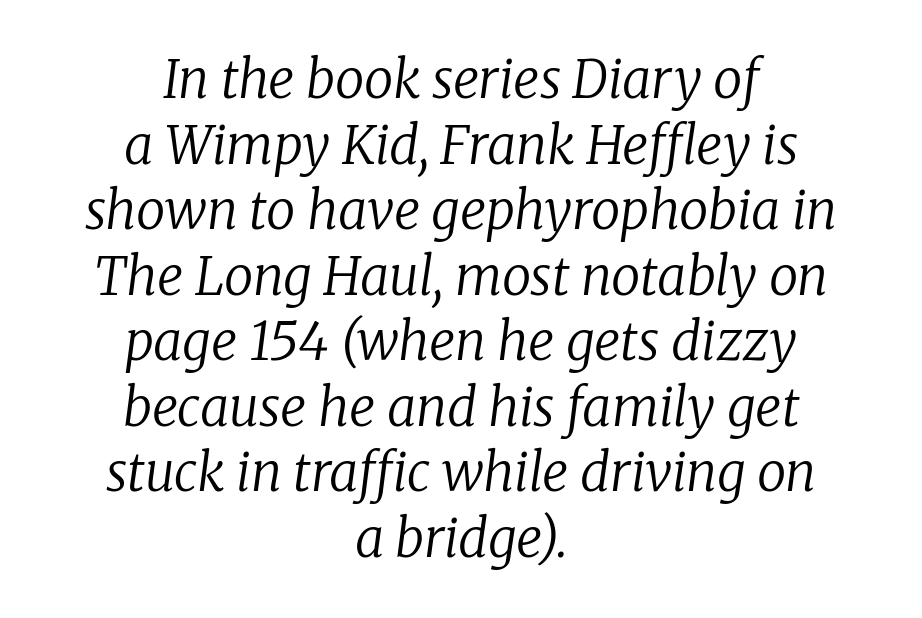
Q: Is the text bold? A: No.
Q: Is the text italic (slanted)? A: Yes, it leans right by about 8 degrees.
Q: Is the typeface a serif or a sans-serif typeface? A: Serif.
Q: Is the text underlined? A: No.
Q: How is the paragraph aligned? A: Centered.
Q: Is the spacing between letters normal or unusually wide? A: Normal.
Q: Is the spacing between lines tight, normal or loose? A: Normal.
Q: Width (condensed, normal, or wide)? A: Normal.
Q: Stroke contrast? A: Low.
Q: x-height? A: Medium.
Q: Monospaced? A: No.
